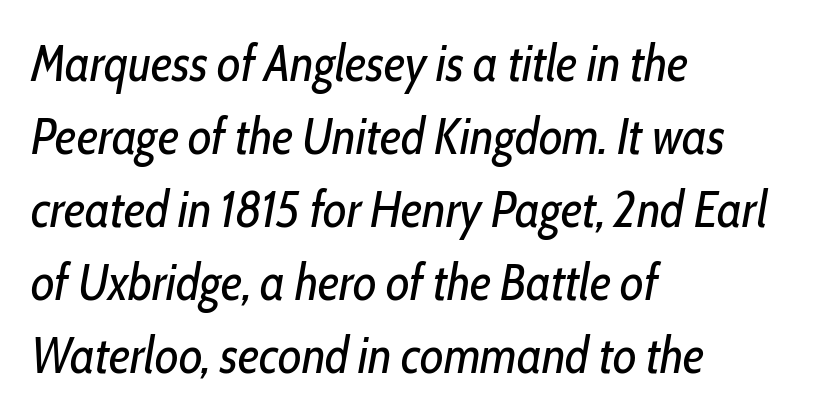
The block of text has a typical density, with ordinary space between rows. The passage shown is typed in a proportional face where columns would drift. Has an underline been added? It has not. Alignment: flush left.
